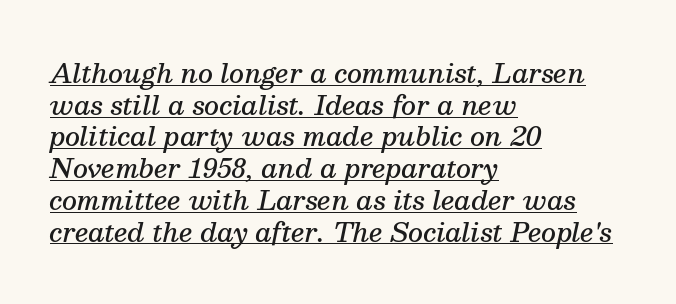
The image shows 26 px text type, italic (leaning right); set left-aligned, line spacing 1.22x, normal letter spacing, underlined.
